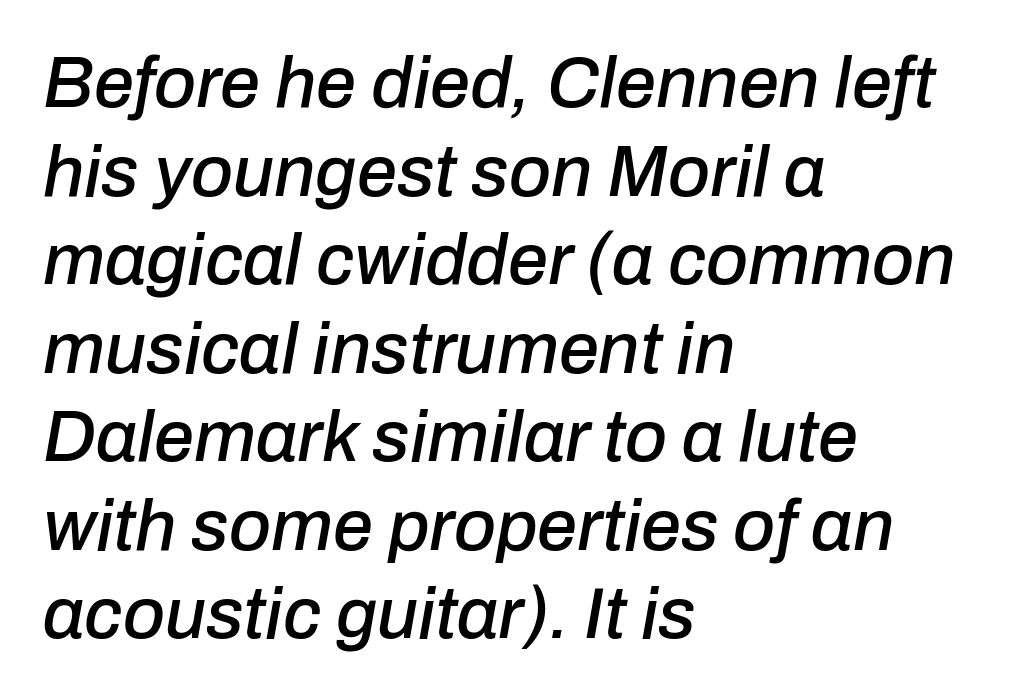
{"italic": "yes", "lean": "right", "slant_degrees": 10, "width": "normal", "stroke_contrast": "low", "x_height": "medium", "monospaced": "no", "underline": "no", "align": "left", "line_spacing_ratio": 1.23, "letter_spacing": "normal", "letter_spacing_em": 0.0, "glyph_px": 72}
